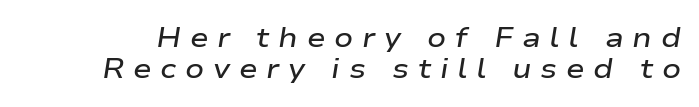
Q: Is the text bold? A: Semi-bold.
Q: Is the text italic (slanted)? A: Yes, it leans right by about 9 degrees.
Q: Is the text underlined? A: No.
Q: Is the spacing between letters normal or unusually wide? A: Unusually wide.
Q: Is the spacing between lines tight, normal or loose? A: Tight.
Q: Width (condensed, normal, or wide)? A: Wide.
Q: Stroke contrast? A: Low.
Q: x-height? A: Medium.
Q: Monospaced? A: No.
